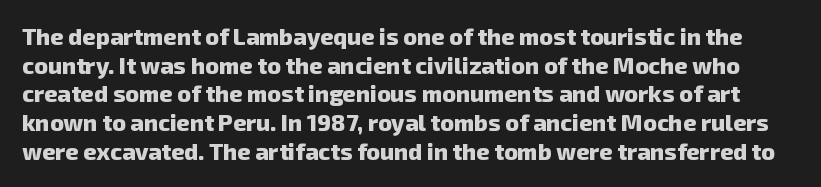
Stroke thickness is high; the sample reads as a true bold. This sample uses plain, unmodified letter spacing. Successive baselines arrive at the customary interval. Check under the words: just untouched page.
